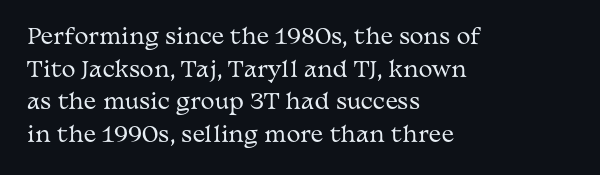
Q: Is the text bold? A: No.
Q: Is the text italic (slanted)? A: No, it is upright.
Q: Is the text underlined? A: No.
Q: How is the paragraph aligned? A: Left-aligned.
Q: Is the spacing between letters normal or unusually wide? A: Normal.
Q: Is the spacing between lines tight, normal or loose? A: Normal.
